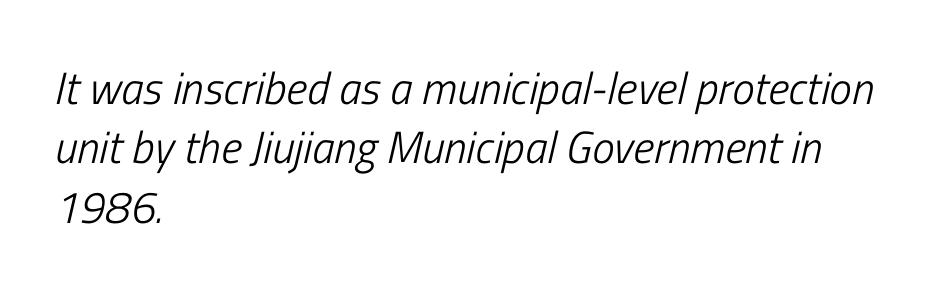
The image shows 45 px light, condensed type, italic (leaning right); set left-aligned, normal line spacing (1.32x), normal letter spacing, not underlined; low stroke contrast and a medium x-height.
